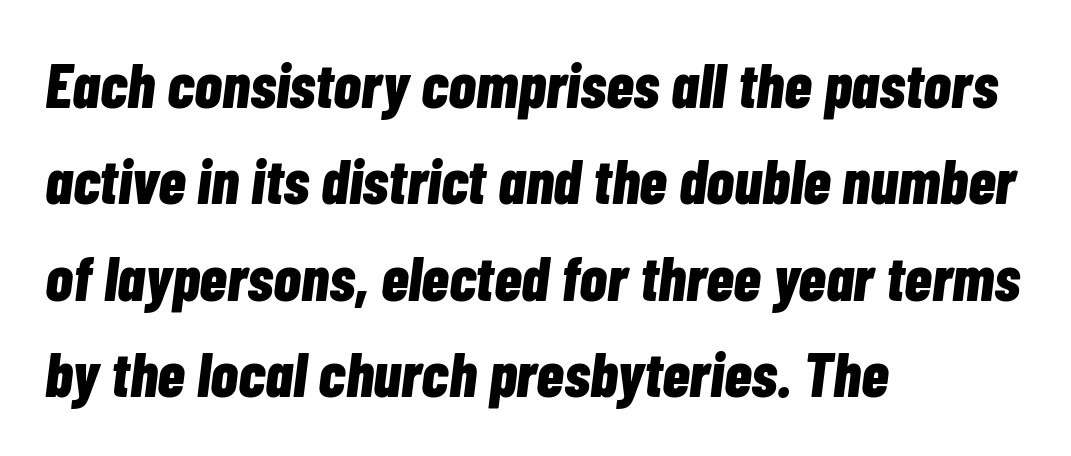
Rows of type keep a routine distance in the vertical direction. These lines were composed using italics. These lines carry a lot of weight — the face is fully bold. Compared with a centered layout, this one pins lines to the left instead. The letters advance in unequal steps, a hallmark of proportional type. Just letters on the line, the space beneath them empty.
